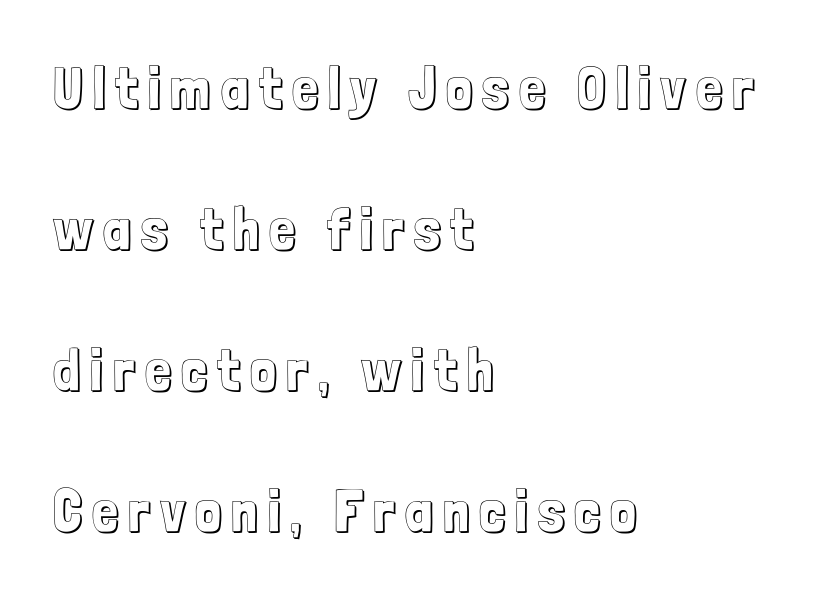
The image shows 58 px condensed type, upright; set left-aligned, loose line spacing (2.43x), not underlined; a medium x-height.
